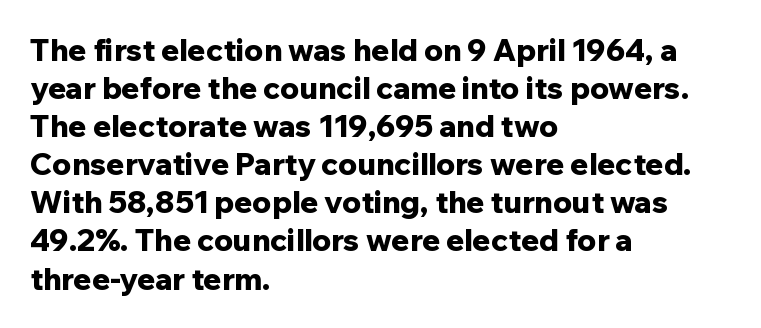
{"serif": "no", "italic": "no", "bold": "yes", "weight": "bold", "width": "normal", "stroke_contrast": "low", "x_height": "medium", "monospaced": "no", "underline": "no", "align": "left", "line_spacing": "normal", "line_spacing_ratio": 1.27, "letter_spacing": "normal", "letter_spacing_em": 0.0, "glyph_px": 30}
